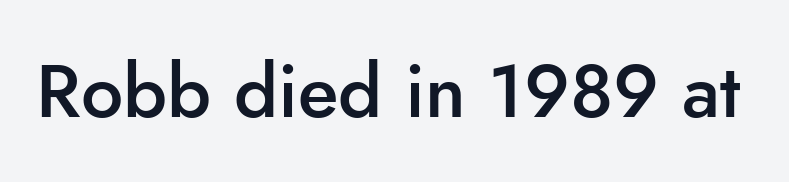
The image shows 75 px semibold sans-serif type, upright; set normal letter spacing, not underlined; low stroke contrast and a small x-height.
